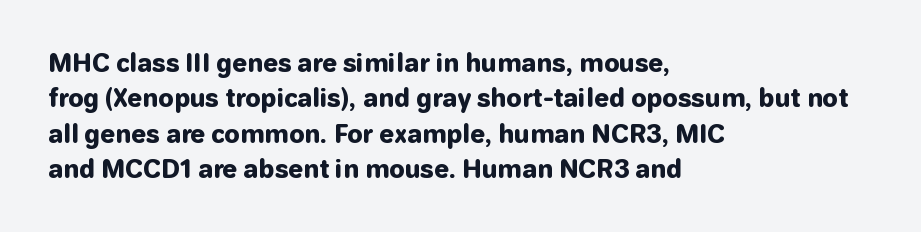
The baseline area is clear. Rendered with straight, roman letterforms. The face used here has the dense, thick strokes of a bold. One-word summary of the alignment: left.
